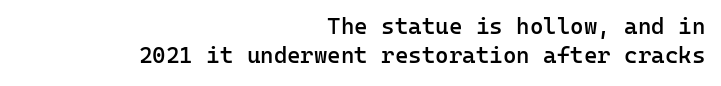
Characters follow at the spacing the type designer built in. This is the regular roman posture of the typeface. Vertical spacing — default. Quick note: underline off. The setting favours the right margin, as signatures and pull-quotes sometimes do. The font is running at a semibold setting, under full bold.
